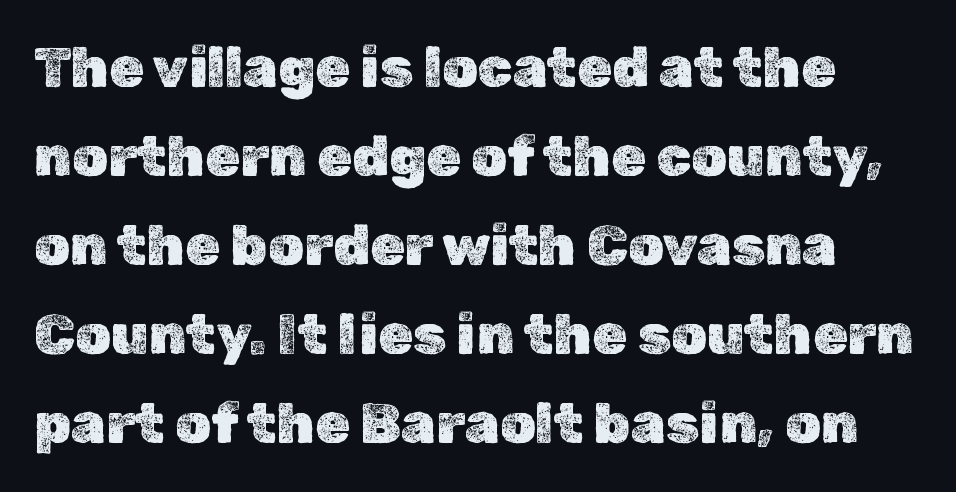
The image shows 56 px text type, upright; set normal line spacing (1.59x), normal letter spacing, not underlined; a medium x-height.
